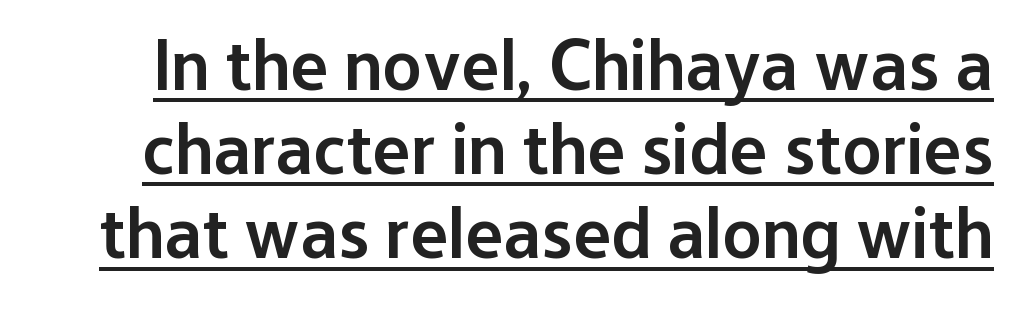
Q: Is the text bold? A: Semi-bold.
Q: Is the text italic (slanted)? A: No, it is upright.
Q: Is the typeface a serif or a sans-serif typeface? A: Sans-serif.
Q: Is the text underlined? A: Yes.
Q: Is the spacing between letters normal or unusually wide? A: Normal.
Q: Width (condensed, normal, or wide)? A: Normal.
Q: Stroke contrast? A: Low.
Q: x-height? A: Medium.
Q: Monospaced? A: No.
